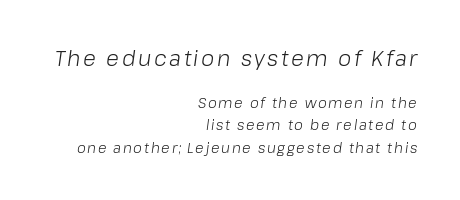
{"italic": "yes", "lean": "right", "slant_degrees": 8, "bold": "no", "underline": "no", "align": "right", "line_spacing": "normal", "line_spacing_ratio": 1.59, "larger_block": "first", "size_ratio": 1.5, "glyph_px": 21}
